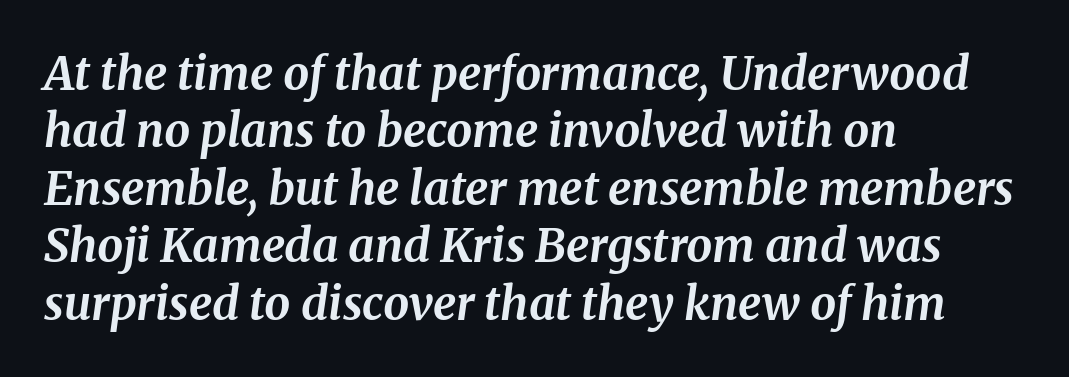
{"serif": "yes", "italic": "yes", "lean": "right", "slant_degrees": 8, "bold": "yes", "weight": "bold", "width": "normal", "stroke_contrast": "medium", "x_height": "medium", "monospaced": "no", "underline": "no", "align": "left", "line_spacing": "normal", "line_spacing_ratio": 1.25, "letter_spacing": "normal", "letter_spacing_em": 0.0, "glyph_px": 46}
